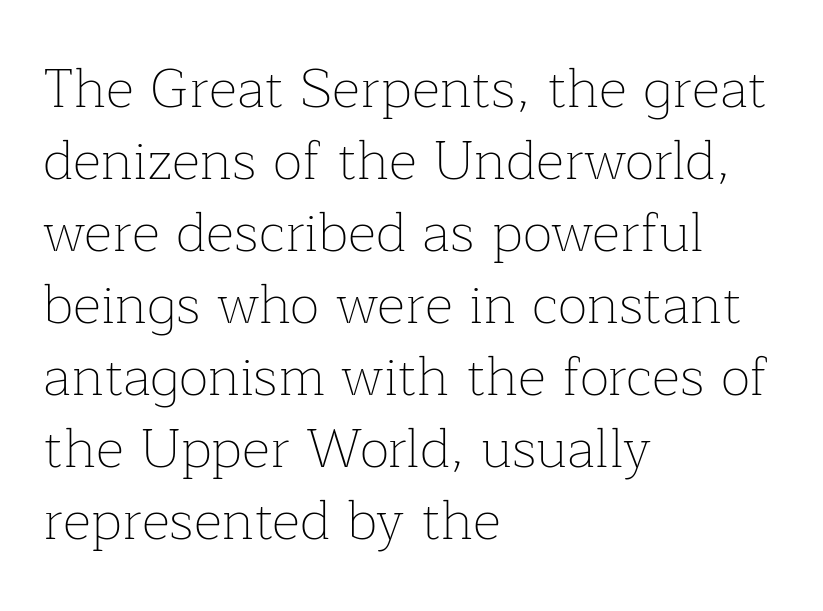
Q: Is the text bold? A: No.
Q: Is the text italic (slanted)? A: No, it is upright.
Q: Is the typeface a serif or a sans-serif typeface? A: Serif.
Q: Is the text underlined? A: No.
Q: How is the paragraph aligned? A: Left-aligned.
Q: Is the spacing between letters normal or unusually wide? A: Normal.
Q: Is the spacing between lines tight, normal or loose? A: Normal.
Q: Width (condensed, normal, or wide)? A: Normal.
Q: Stroke contrast? A: Low.
Q: x-height? A: Medium.
Q: Monospaced? A: No.
